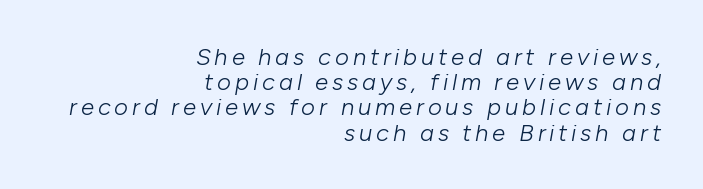
{"italic": "yes", "lean": "right", "slant_degrees": 10, "bold": "no", "underline": "no", "align": "right", "line_spacing": "tight", "line_spacing_ratio": 1.05, "glyph_px": 24}
